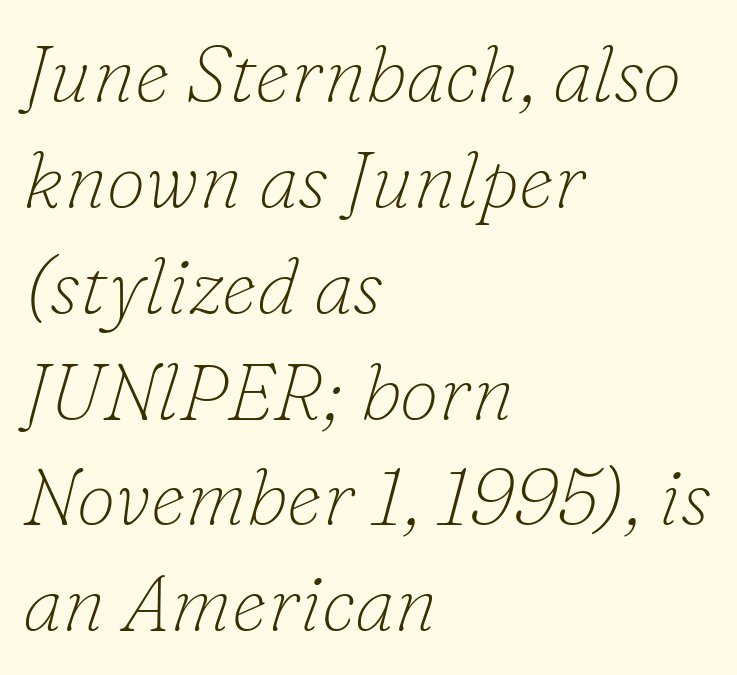
{"serif": "yes", "italic": "yes", "lean": "right", "slant_degrees": 16, "bold": "no", "weight": "thin", "width": "normal", "stroke_contrast": "low", "x_height": "small", "monospaced": "no", "underline": "no", "align": "left", "line_spacing": "normal", "line_spacing_ratio": 1.34, "letter_spacing": "normal", "letter_spacing_em": 0.0, "glyph_px": 79}
